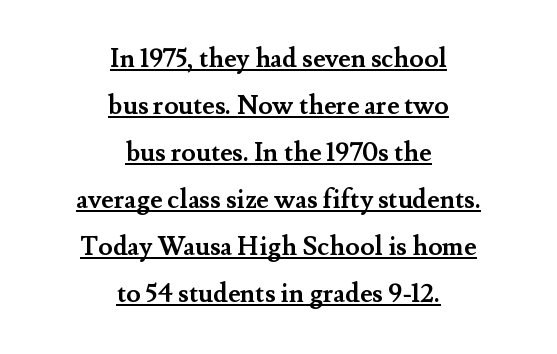
The image shows 26 px bold type, upright; set centered, line spacing 1.81x, normal letter spacing, underlined.
